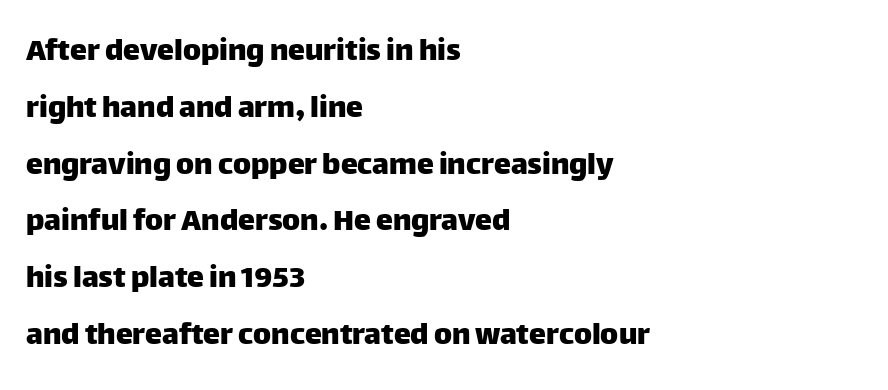
{"serif": "no", "italic": "no", "width": "normal", "stroke_contrast": "low", "x_height": "large", "monospaced": "no", "underline": "no", "align": "left", "line_spacing": "normal", "line_spacing_ratio": 1.67, "letter_spacing": "normal", "letter_spacing_em": 0.0, "glyph_px": 34}
